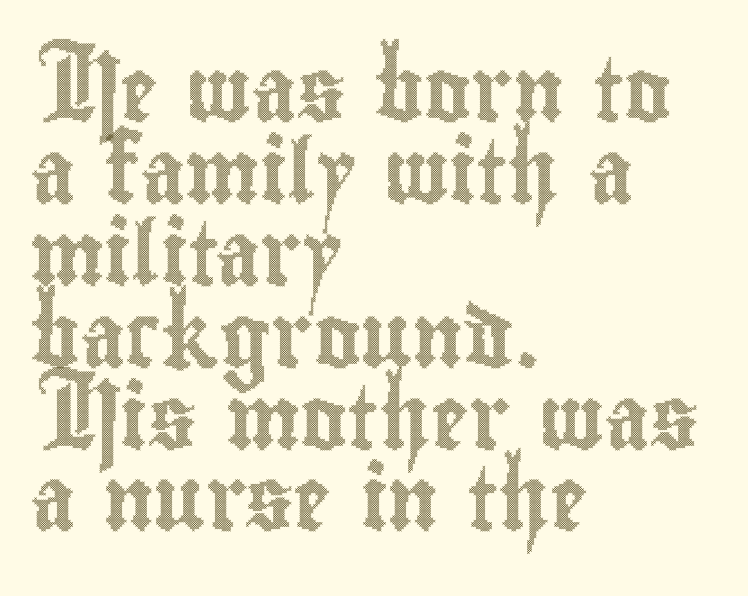
Q: Is the text italic (slanted)? A: No, it is upright.
Q: Is the text underlined? A: No.
Q: How is the paragraph aligned? A: Left-aligned.
Q: Is the spacing between letters normal or unusually wide? A: Normal.
Q: Is the spacing between lines tight, normal or loose? A: Normal.
Q: Width (condensed, normal, or wide)? A: Condensed.
Q: x-height? A: Small.
Q: Monospaced? A: No.
